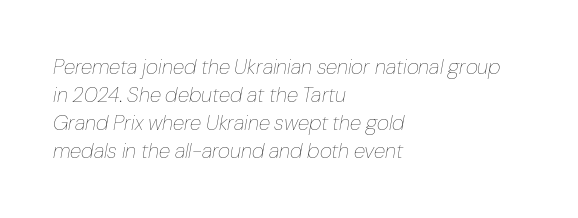
Q: Is the text bold? A: No.
Q: Is the text italic (slanted)? A: Yes, it leans right by about 10 degrees.
Q: Is the text underlined? A: No.
Q: How is the paragraph aligned? A: Left-aligned.
Q: Is the spacing between letters normal or unusually wide? A: Normal.
Q: Is the spacing between lines tight, normal or loose? A: Normal.
